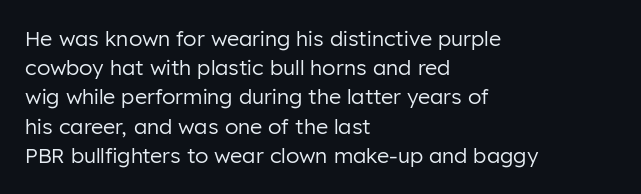
Q: Is the text bold? A: No.
Q: Is the text italic (slanted)? A: No, it is upright.
Q: Is the text underlined? A: No.
Q: How is the paragraph aligned? A: Left-aligned.
Q: Is the spacing between letters normal or unusually wide? A: Normal.
Q: Is the spacing between lines tight, normal or loose? A: Normal.
